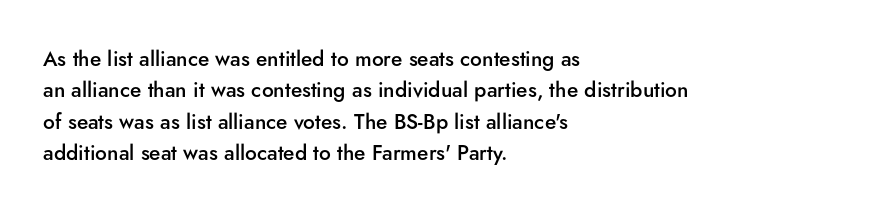
{"italic": "no", "bold": "semi", "underline": "no", "align": "left", "line_spacing": "normal", "line_spacing_ratio": 1.5, "letter_spacing": "normal", "letter_spacing_em": 0.0, "glyph_px": 21}
